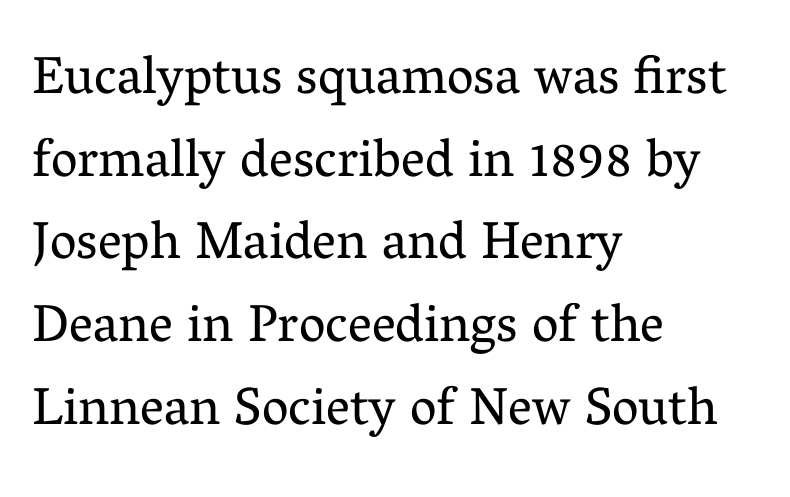
Q: Is the text bold? A: No.
Q: Is the text italic (slanted)? A: No, it is upright.
Q: Is the typeface a serif or a sans-serif typeface? A: Serif.
Q: Is the text underlined? A: No.
Q: How is the paragraph aligned? A: Left-aligned.
Q: Is the spacing between letters normal or unusually wide? A: Normal.
Q: Is the spacing between lines tight, normal or loose? A: Normal.
Q: Width (condensed, normal, or wide)? A: Normal.
Q: Stroke contrast? A: Medium.
Q: x-height? A: Medium.
Q: Monospaced? A: No.
